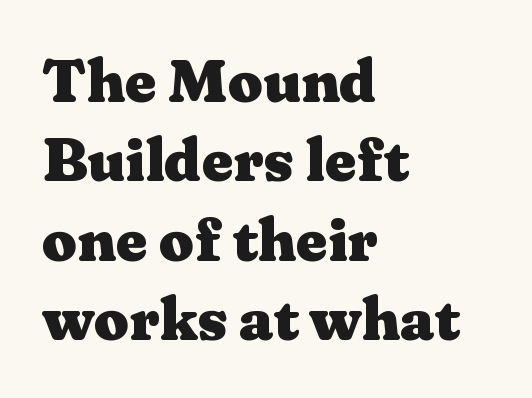
Q: Is the text bold? A: Yes.
Q: Is the text italic (slanted)? A: No, it is upright.
Q: Is the typeface a serif or a sans-serif typeface? A: Serif.
Q: Is the text underlined? A: No.
Q: How is the paragraph aligned? A: Left-aligned.
Q: Is the spacing between letters normal or unusually wide? A: Normal.
Q: Is the spacing between lines tight, normal or loose? A: Normal.
Q: Width (condensed, normal, or wide)? A: Wide.
Q: Stroke contrast? A: Medium.
Q: x-height? A: Medium.
Q: Monospaced? A: No.
